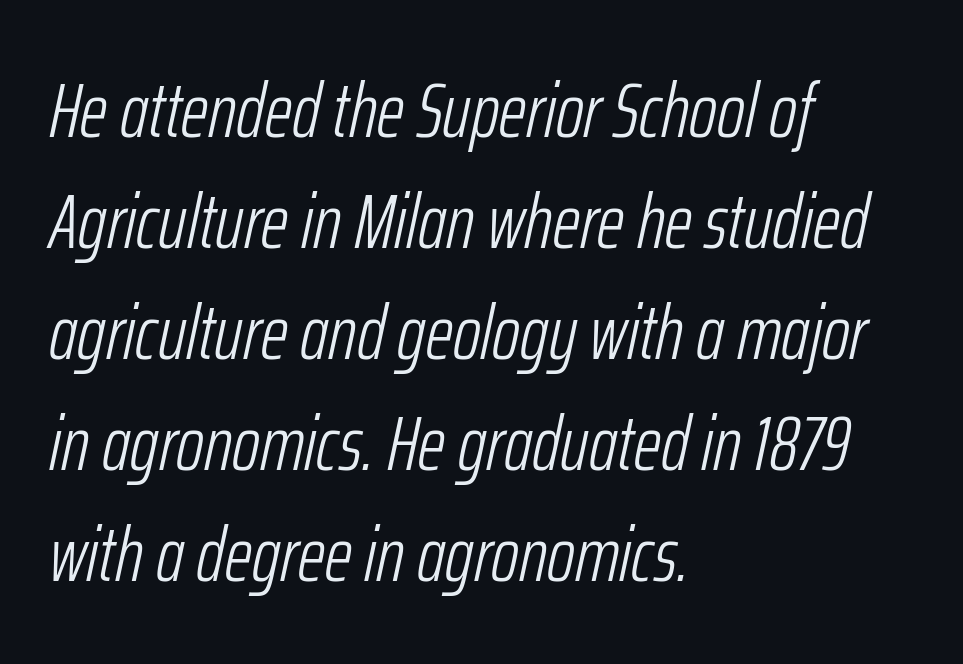
Any mark beneath the type? The region is blank. The letters advance in unequal steps, a hallmark of proportional type. Nothing heavy about these letters — not bold at all. Honestly, the letter spacing is just normal — you wouldn't notice it.
